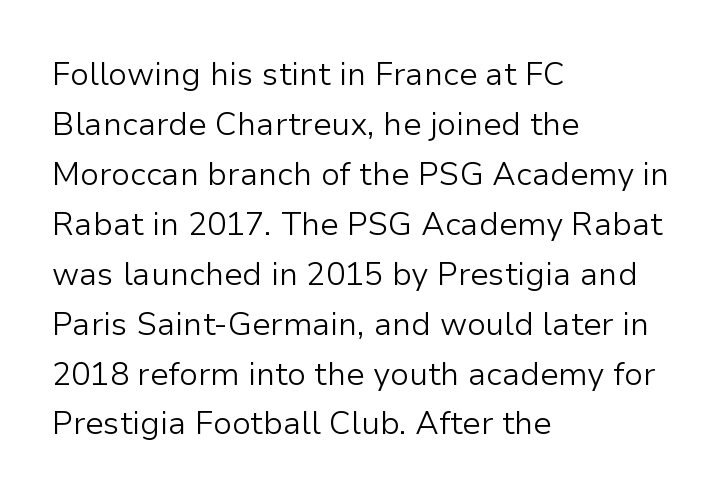
Look at the tracking — it's just the regular setting, nothing added. The string is rendered with underlining switched off. These glyphs show unthickened strokes, regular width or finer. This rendering employs a face without finishing strokes, i.e., a sans-serif. If you drew a ruler down the left edge, every line would touch it. Each letter keeps its own natural width here, so spacing adapts to shape.
